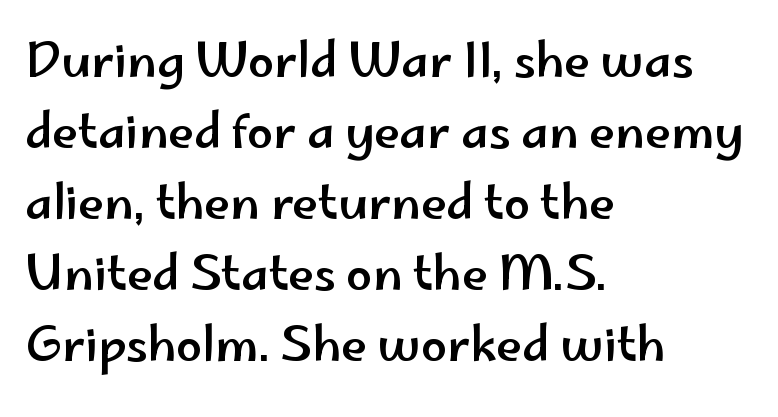
Q: Is the text italic (slanted)? A: No, it is upright.
Q: Is the typeface a serif or a sans-serif typeface? A: Sans-serif.
Q: Is the text underlined? A: No.
Q: How is the paragraph aligned? A: Left-aligned.
Q: Is the spacing between letters normal or unusually wide? A: Normal.
Q: Is the spacing between lines tight, normal or loose? A: Normal.
Q: Width (condensed, normal, or wide)? A: Wide.
Q: Stroke contrast? A: Low.
Q: x-height? A: Small.
Q: Monospaced? A: No.
